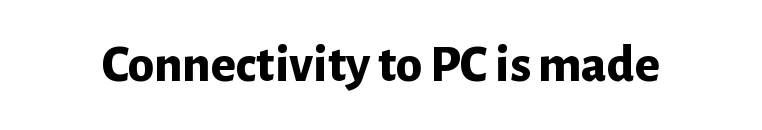
Nobody touched the tracking dial on this one. Character widths vary here, with narrow letters taking less room than wide ones. Heft: maximum for text — a bold. To sum up the face: it is a sans, with no serifs. Unmarked baselines from the first word to the last.
